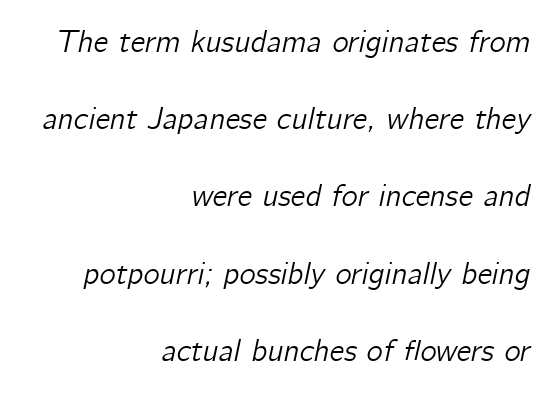
The image shows 31 px text type, italic (leaning right); set right-aligned, loose line spacing (2.49x), normal letter spacing, not underlined; low stroke contrast and a medium x-height.
